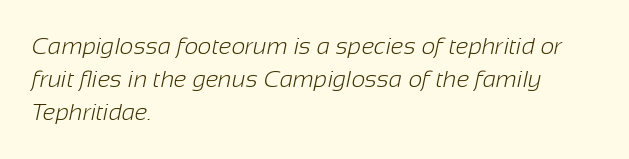
{"bold": "no", "underline": "no", "align": "left", "line_spacing": "normal", "line_spacing_ratio": 1.38, "letter_spacing": "normal", "letter_spacing_em": 0.0, "glyph_px": 24}
